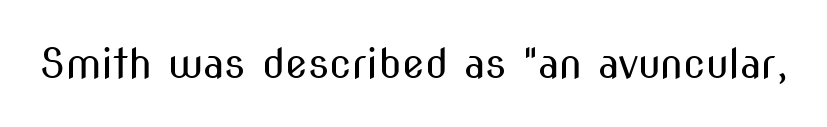
The image shows 41 px regular-weight, condensed sans-serif type, upright; set normal letter spacing, not underlined; medium stroke contrast and a medium x-height.
